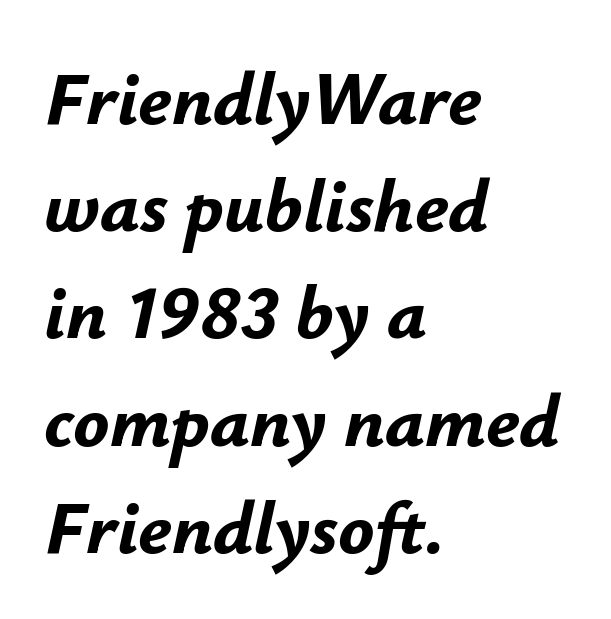
Horizontally, the lines are justified to the leading edge only. The vertical gap from one line to the next is medium. This sample uses an oblique cut, with every glyph tilted off the vertical. Descender tails drop into unmarked territory. The typesetting leans heavy: a genuine bold.
